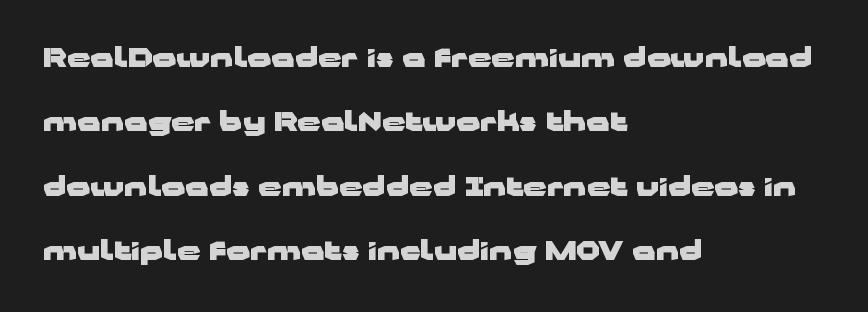
{"italic": "no", "bold": "yes", "underline": "no", "align": "left", "line_spacing": "loose", "line_spacing_ratio": 2.48, "letter_spacing": "normal", "letter_spacing_em": 0.0, "glyph_px": 26}
